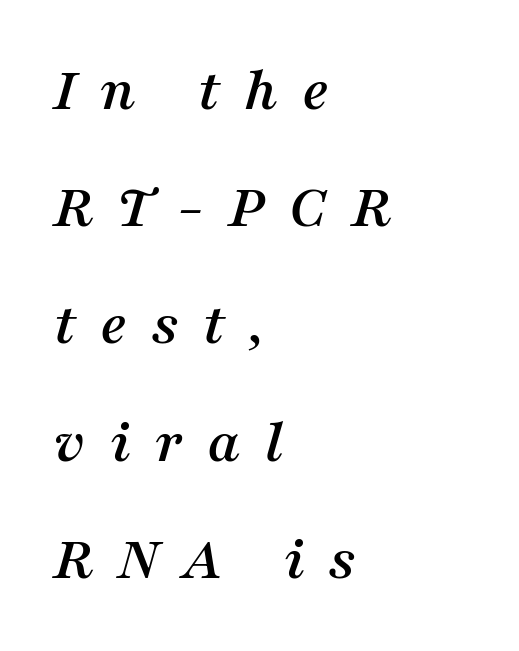
The image shows 63 px serif type, italic (leaning right); set left-aligned, line spacing 1.86x, unusually wide letter spacing (+0.38 em), not underlined; medium stroke contrast and a medium x-height.
